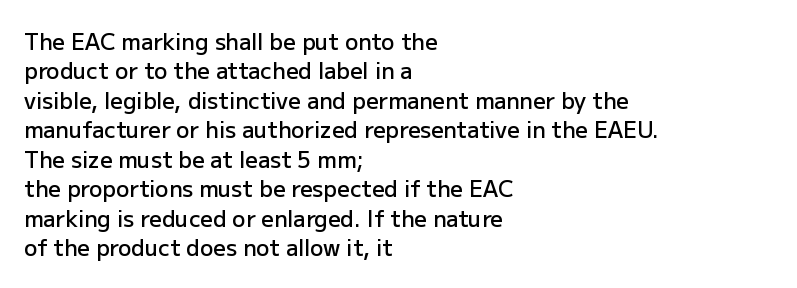
Notice how the passage keeps a crisp vertical edge on the left only. It's the straight-up-and-down kind of type. The zone under the glyphs is completely vacant. This is moderately heavy type, rendered in semibold. Compared with typical paragraphs, the rows here are spaced about the same.
